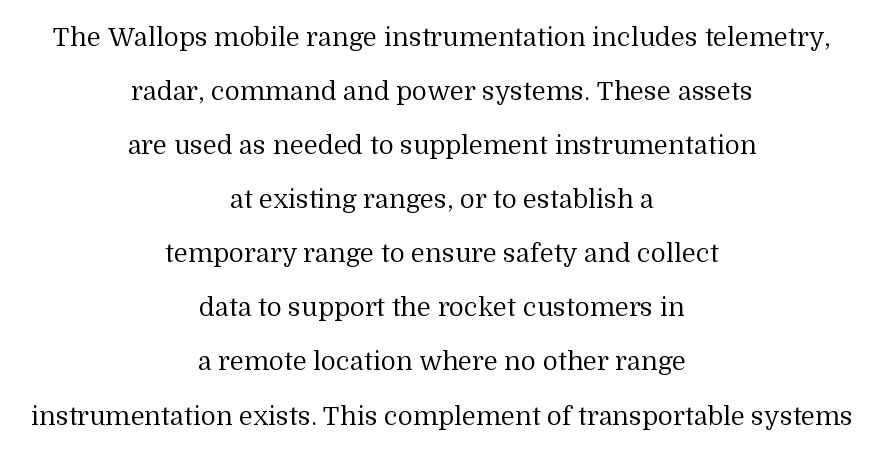
The image shows 26 px text type, upright; set centered, loose line spacing (2.08x), normal letter spacing, not underlined.
